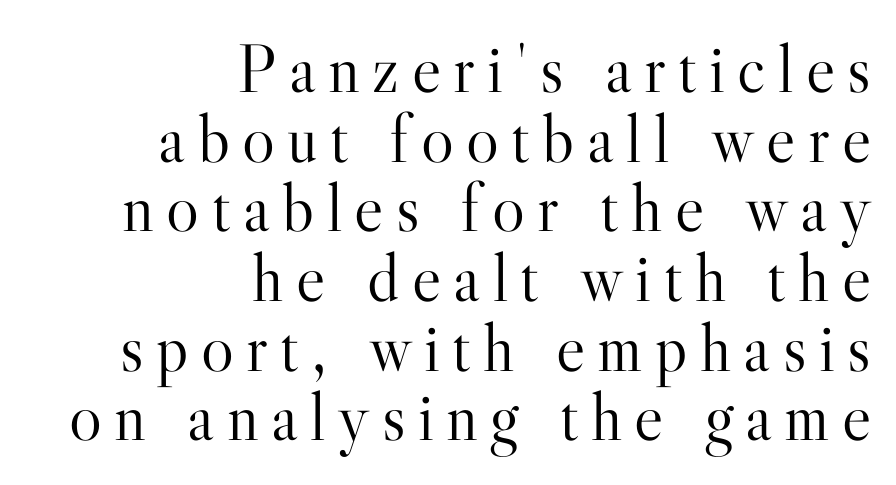
The image shows 69 px light serif type, upright; set right-aligned, tight line spacing (1.01x), not underlined; high stroke contrast and a small x-height.
